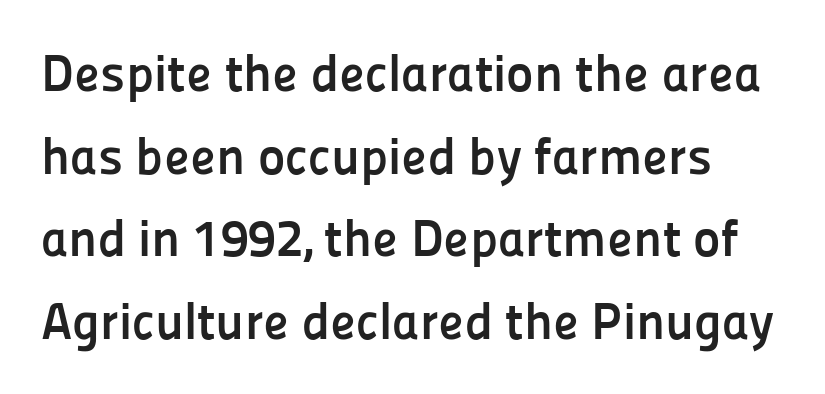
The image shows 52 px semibold sans-serif type, upright; set normal line spacing (1.59x), normal letter spacing, not underlined; low stroke contrast and a medium x-height.
